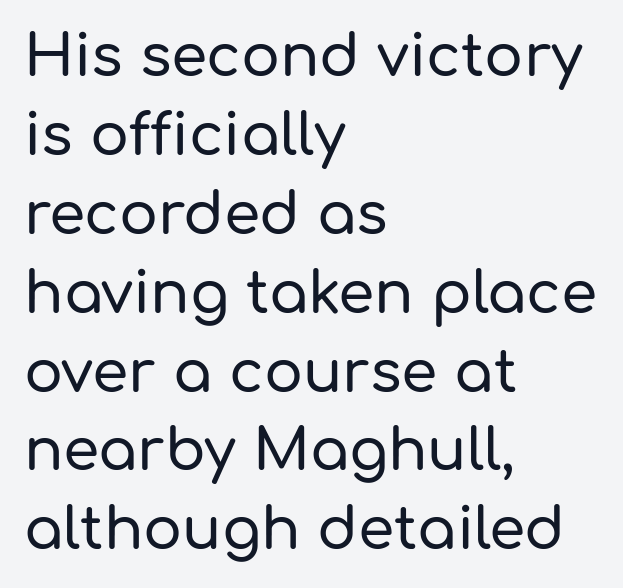
The type sits square on the baseline with zero lean. Each letter's strokes conclude bluntly, with no projecting serifs. The rendering keeps characters at their native spacing. The rendering uses a moderate line-height, typical for paragraphs.
